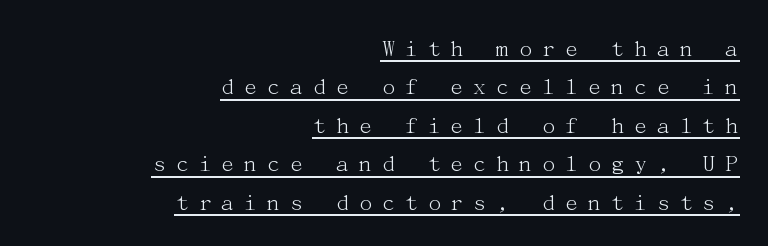
Q: Is the text bold? A: No.
Q: Is the text italic (slanted)? A: No, it is upright.
Q: Is the text underlined? A: Yes.
Q: How is the paragraph aligned? A: Right-aligned.
Q: Is the spacing between letters normal or unusually wide? A: Unusually wide.
Q: Is the spacing between lines tight, normal or loose? A: Normal.
